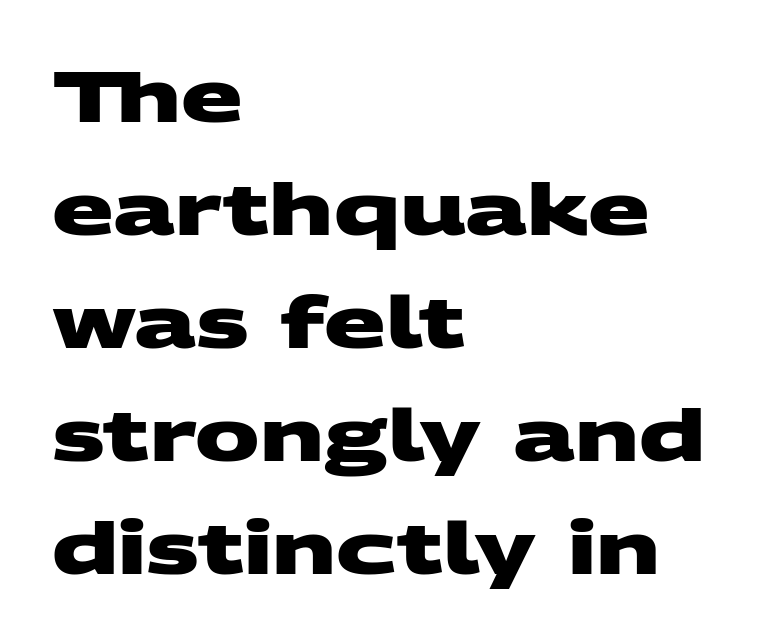
Spacing between characters is what you'd get straight out of the box. Line spacing here is normal. Is this a sans? Yes — the strokes have no serifs. Each glyph is drawn with heavy, bold strokes. Short and long lines alike share a common starting point at left. Do the characters align in a grid? No, the font is proportional.
